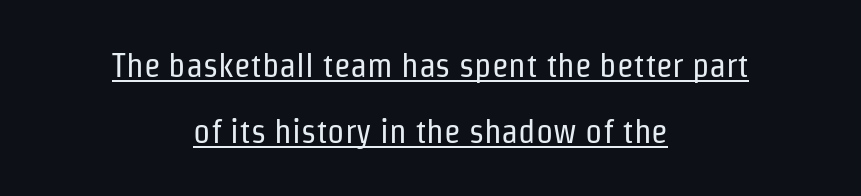
The image shows 34 px regular-weight, condensed sans-serif type, upright; set centered, loose line spacing (1.94x), normal letter spacing, underlined; low stroke contrast and a medium x-height.
